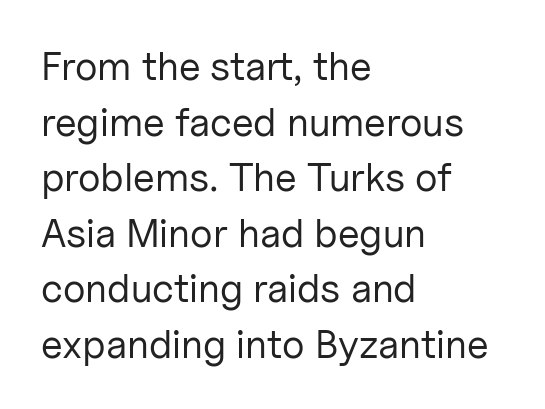
{"serif": "no", "italic": "no", "bold": "no", "weight": "regular", "width": "normal", "stroke_contrast": "low", "x_height": "medium", "monospaced": "no", "underline": "no", "align": "left", "line_spacing": "normal", "line_spacing_ratio": 1.39, "letter_spacing": "normal", "letter_spacing_em": 0.0, "glyph_px": 40}
